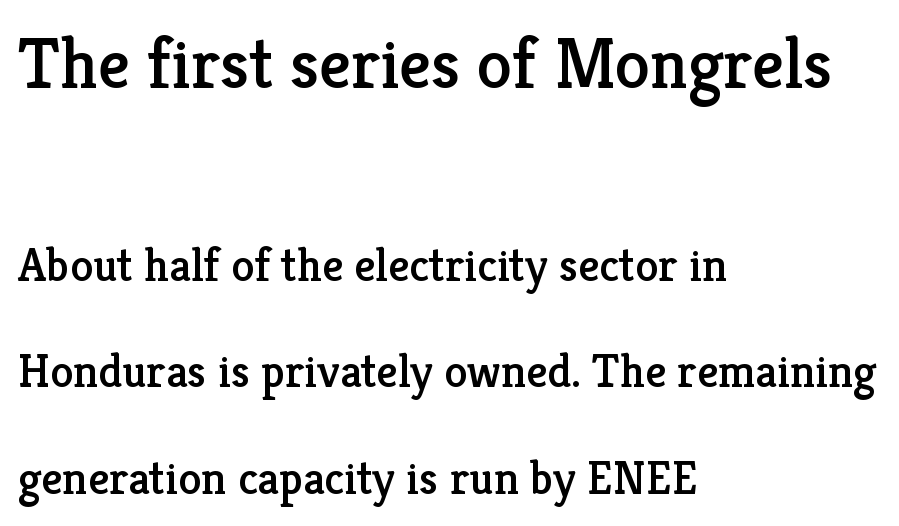
Q: Is the text italic (slanted)? A: No, it is upright.
Q: Is the typeface a serif or a sans-serif typeface? A: Serif.
Q: Is the text underlined? A: No.
Q: How is the paragraph aligned? A: Left-aligned.
Q: Is the spacing between letters normal or unusually wide? A: Normal.
Q: Is the spacing between lines tight, normal or loose? A: Loose.
Q: Which block of text is set in a larger size, the first (top) or the second (bottom)? A: The first (top) one.
Q: Width (condensed, normal, or wide)? A: Normal.
Q: Stroke contrast? A: Low.
Q: x-height? A: Medium.
Q: Monospaced? A: No.
